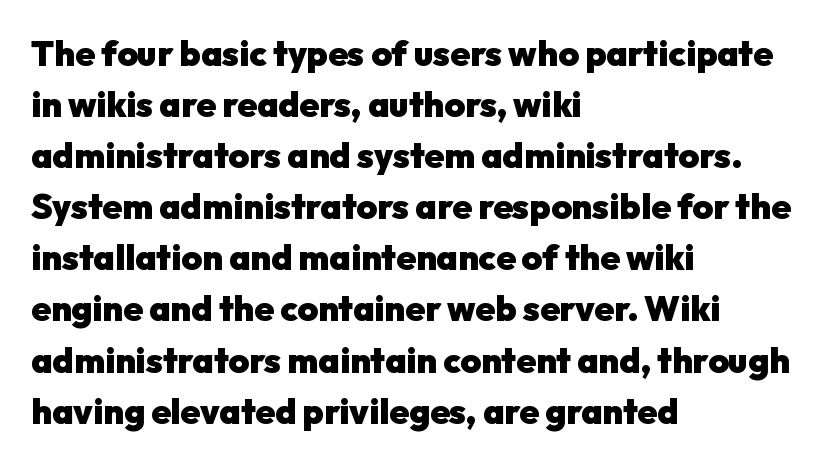
Q: Is the text bold? A: Yes.
Q: Is the text italic (slanted)? A: No, it is upright.
Q: Is the typeface a serif or a sans-serif typeface? A: Sans-serif.
Q: Is the text underlined? A: No.
Q: How is the paragraph aligned? A: Left-aligned.
Q: Is the spacing between letters normal or unusually wide? A: Normal.
Q: Is the spacing between lines tight, normal or loose? A: Normal.
Q: Width (condensed, normal, or wide)? A: Normal.
Q: Stroke contrast? A: Low.
Q: x-height? A: Medium.
Q: Monospaced? A: No.
